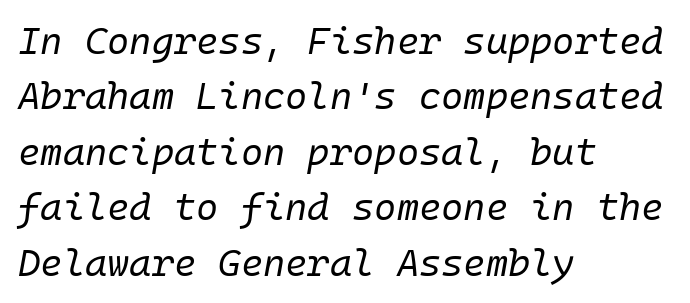
{"italic": "yes", "lean": "right", "slant_degrees": 10, "bold": "no", "weight": "regular", "width": "normal", "stroke_contrast": "low", "x_height": "medium", "underline": "no", "align": "left", "line_spacing": "normal", "line_spacing_ratio": 1.46, "letter_spacing": "normal", "letter_spacing_em": 0.0, "glyph_px": 38}
